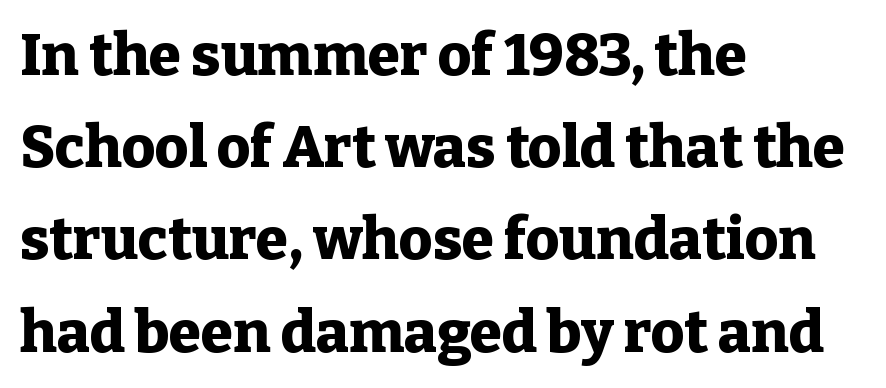
These lines are rendered in a variable-pitch font. Reading down the block, your eye returns to a fixed left position each line. The type is set solid horizontally, with unmodified tracking. The glyphs have the mass of a bold cut.
